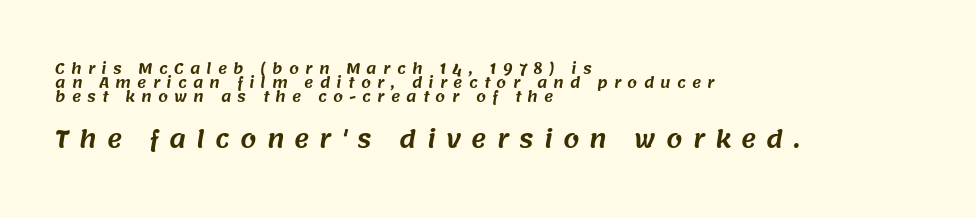
The image shows 23 px text type; set left-aligned, tight line spacing (1.01x), unusually wide letter spacing (+0.44 em), not underlined; the second (bottom) block is 1.64x larger.
